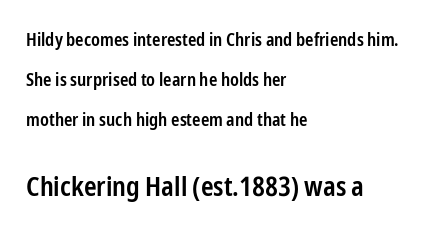
Q: Is the text bold? A: Semi-bold.
Q: Is the text italic (slanted)? A: No, it is upright.
Q: Is the text underlined? A: No.
Q: How is the paragraph aligned? A: Left-aligned.
Q: Is the spacing between letters normal or unusually wide? A: Normal.
Q: Is the spacing between lines tight, normal or loose? A: Loose.
Q: Which block of text is set in a larger size, the first (top) or the second (bottom)? A: The second (bottom) one.
